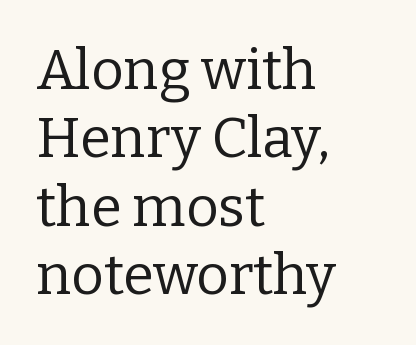
{"serif": "yes", "italic": "no", "bold": "no", "weight": "regular", "width": "normal", "stroke_contrast": "low", "x_height": "medium", "monospaced": "no", "underline": "no", "align": "left", "line_spacing_ratio": 1.22, "letter_spacing": "normal", "letter_spacing_em": 0.0, "glyph_px": 56}
